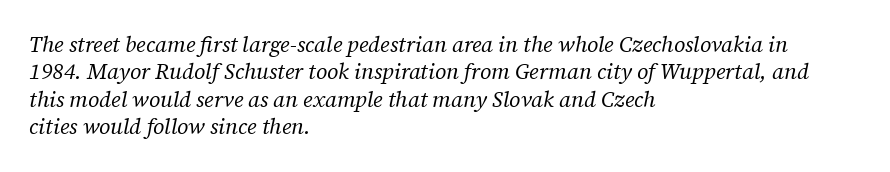
The image shows 22 px text type, italic (leaning right); set left-aligned, normal line spacing (1.25x), normal letter spacing, not underlined.
